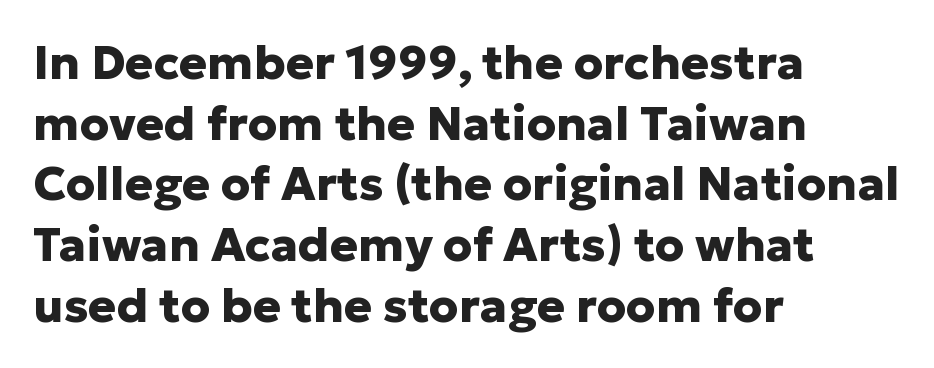
Q: Is the text bold? A: Yes.
Q: Is the text italic (slanted)? A: No, it is upright.
Q: Is the typeface a serif or a sans-serif typeface? A: Sans-serif.
Q: Is the text underlined? A: No.
Q: How is the paragraph aligned? A: Left-aligned.
Q: Is the spacing between letters normal or unusually wide? A: Normal.
Q: Is the spacing between lines tight, normal or loose? A: Normal.
Q: Width (condensed, normal, or wide)? A: Normal.
Q: Stroke contrast? A: Low.
Q: x-height? A: Medium.
Q: Monospaced? A: No.
